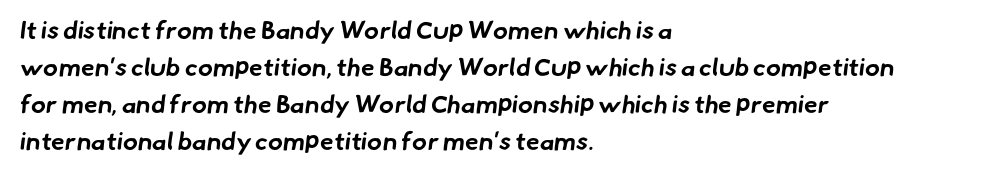
{"bold": "yes", "underline": "no", "align": "left", "line_spacing": "normal", "line_spacing_ratio": 1.48, "letter_spacing": "normal", "letter_spacing_em": 0.0, "glyph_px": 25}
